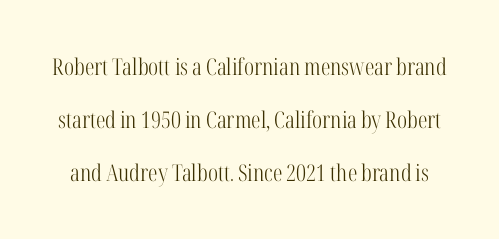
{"italic": "no", "bold": "no", "underline": "no", "line_spacing": "loose", "line_spacing_ratio": 2.31, "letter_spacing": "normal", "letter_spacing_em": 0.0, "glyph_px": 23}
